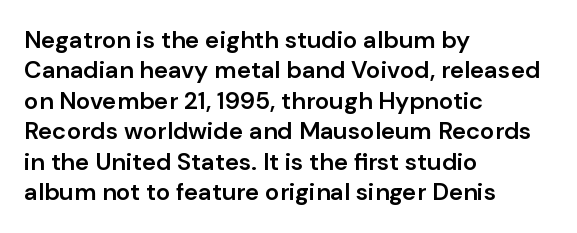
The paragraph shown leans on its left margin. A bit beefed up — I'd call it semibold rather than bold. The area under the type is left untouched. The horizontal fit of the characters is conventional and even. Students, observe: this is what conventionally led text looks like.
